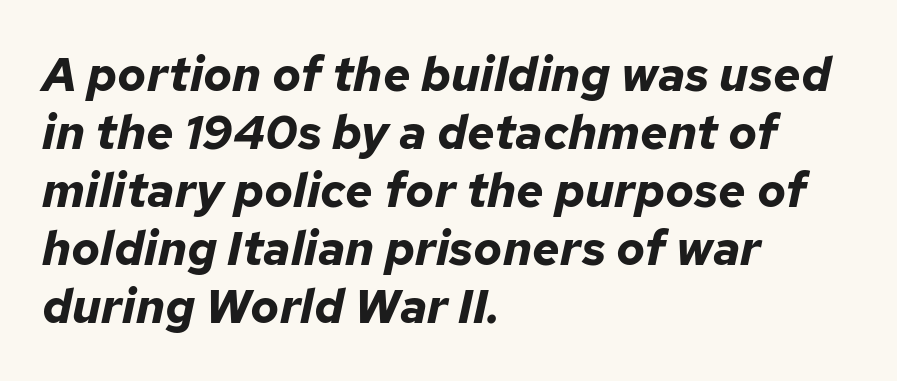
Q: Is the text bold? A: Yes.
Q: Is the text italic (slanted)? A: Yes, it leans right by about 12 degrees.
Q: Is the text underlined? A: No.
Q: How is the paragraph aligned? A: Left-aligned.
Q: Is the spacing between letters normal or unusually wide? A: Normal.
Q: Width (condensed, normal, or wide)? A: Normal.
Q: Stroke contrast? A: Low.
Q: x-height? A: Medium.
Q: Monospaced? A: No.
